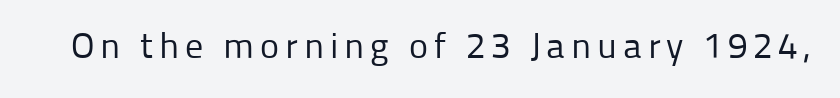
The image shows 36 px regular-weight sans-serif type, upright; set not underlined; low stroke contrast and a medium x-height.
